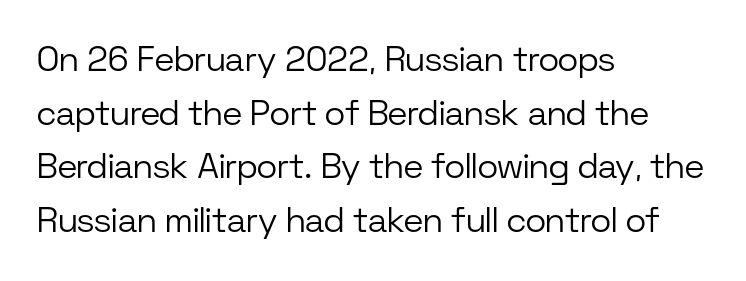
The image shows 35 px light sans-serif type, upright; set left-aligned, normal line spacing (1.53x), normal letter spacing, not underlined; low stroke contrast and a medium x-height.
